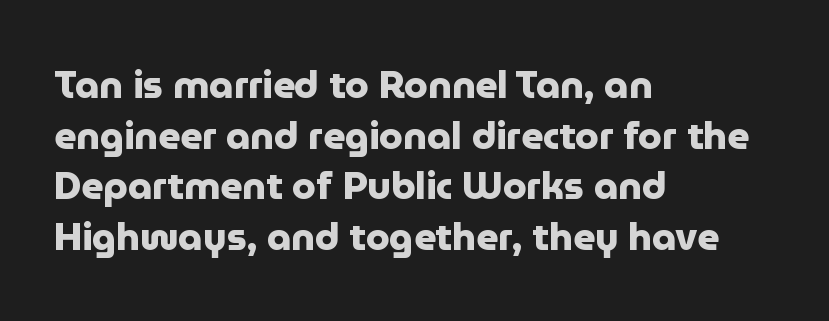
The image shows 38 px heavy sans-serif type, upright; set left-aligned, normal line spacing (1.33x), normal letter spacing, not underlined; low stroke contrast and a medium x-height.
